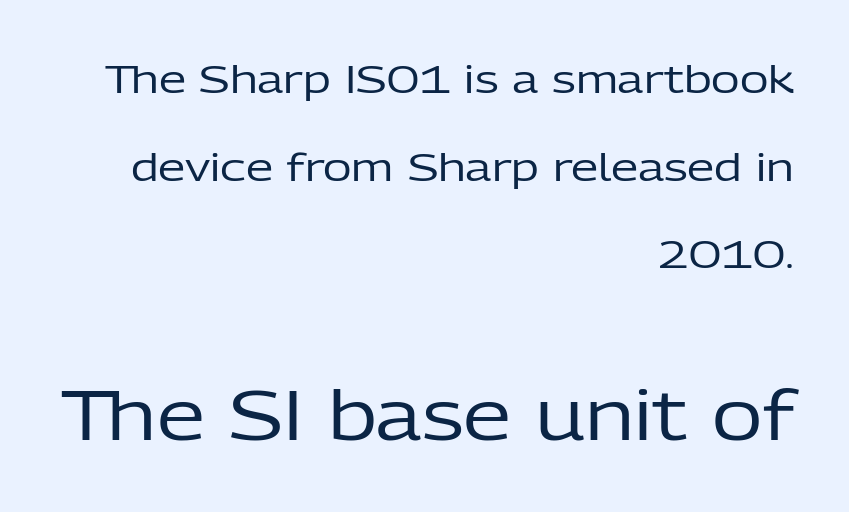
Q: Is the text bold? A: No.
Q: Is the text italic (slanted)? A: No, it is upright.
Q: Is the typeface a serif or a sans-serif typeface? A: Sans-serif.
Q: Is the text underlined? A: No.
Q: How is the paragraph aligned? A: Right-aligned.
Q: Is the spacing between letters normal or unusually wide? A: Normal.
Q: Is the spacing between lines tight, normal or loose? A: Loose.
Q: Which block of text is set in a larger size, the first (top) or the second (bottom)? A: The second (bottom) one.
Q: Width (condensed, normal, or wide)? A: Normal.
Q: Stroke contrast? A: Low.
Q: x-height? A: Medium.
Q: Monospaced? A: No.
